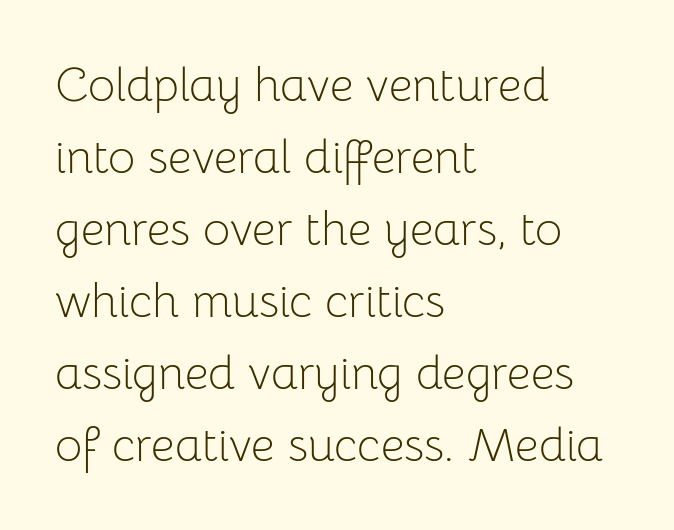
{"serif": "no", "italic": "no", "bold": "no", "weight": "light", "width": "normal", "stroke_contrast": "low", "x_height": "medium", "monospaced": "no", "underline": "no", "align": "left", "line_spacing": "normal", "line_spacing_ratio": 1.53, "letter_spacing": "normal", "letter_spacing_em": 0.0, "glyph_px": 47}
